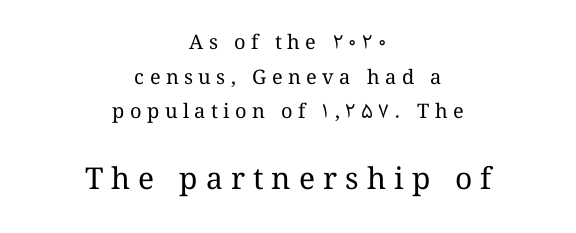
Q: Is the text bold? A: No.
Q: Is the text italic (slanted)? A: No, it is upright.
Q: Is the text underlined? A: No.
Q: How is the paragraph aligned? A: Centered.
Q: Is the spacing between letters normal or unusually wide? A: Unusually wide.
Q: Which block of text is set in a larger size, the first (top) or the second (bottom)? A: The second (bottom) one.
Q: Width (condensed, normal, or wide)? A: Normal.
Q: Stroke contrast? A: Medium.
Q: x-height? A: Medium.
Q: Monospaced? A: No.
